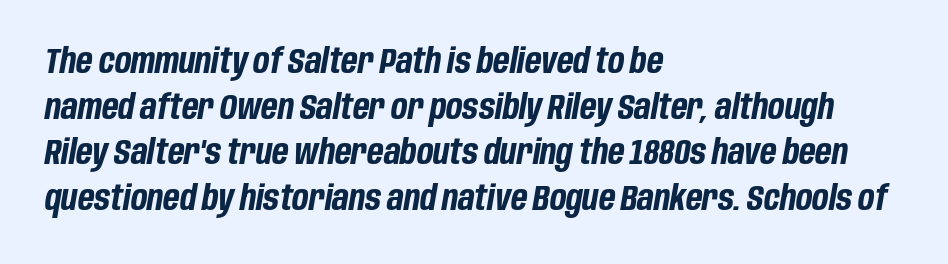
The image shows 34 px bold, condensed type, italic (leaning right); set left-aligned, normal line spacing (1.34x), normal letter spacing, not underlined; low stroke contrast and a large x-height.
